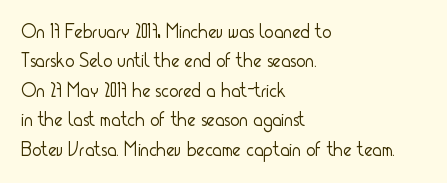
Q: Is the text bold? A: No.
Q: Is the text italic (slanted)? A: No, it is upright.
Q: Is the text underlined? A: No.
Q: How is the paragraph aligned? A: Left-aligned.
Q: Is the spacing between letters normal or unusually wide? A: Normal.
Q: Is the spacing between lines tight, normal or loose? A: Normal.
